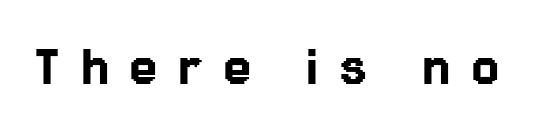
The image shows 64 px sans-serif type, upright; set unusually wide letter spacing (+0.32 em), not underlined; low stroke contrast and a medium x-height.
